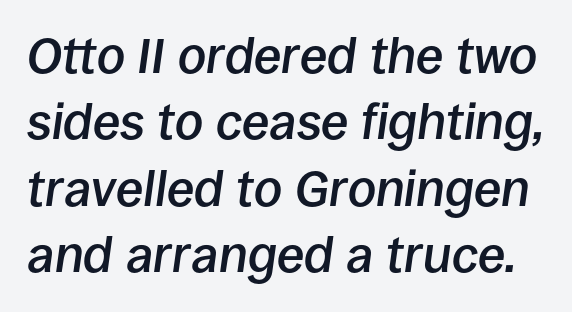
Q: Is the text bold? A: Semi-bold.
Q: Is the text italic (slanted)? A: Yes, it leans right by about 8 degrees.
Q: Is the text underlined? A: No.
Q: Is the spacing between letters normal or unusually wide? A: Normal.
Q: Is the spacing between lines tight, normal or loose? A: Normal.
Q: Width (condensed, normal, or wide)? A: Normal.
Q: Stroke contrast? A: Low.
Q: x-height? A: Large.
Q: Monospaced? A: No.
